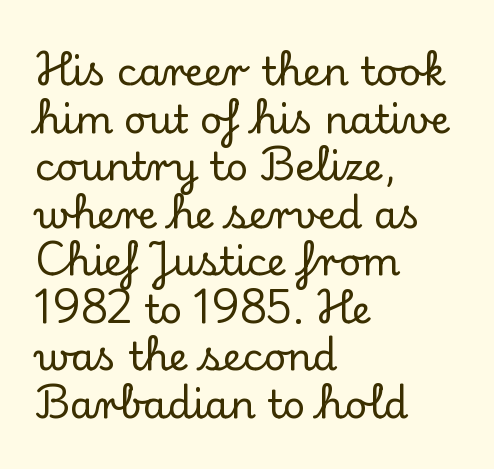
The image shows 39 px serif type, upright; set left-aligned, line spacing 1.22x, normal letter spacing, not underlined; low stroke contrast and a small x-height.
